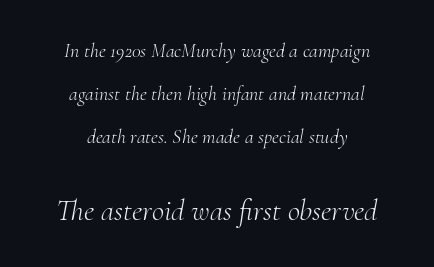
The image shows 30 px light serif type, italic (leaning right); set centered, loose line spacing (2.16x), normal letter spacing, not underlined; the second (bottom) block is 1.5x larger; medium stroke contrast and a small x-height.
